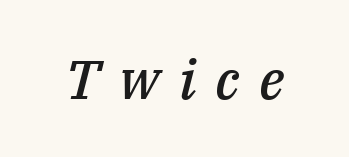
Q: Is the text bold? A: Semi-bold.
Q: Is the text italic (slanted)? A: Yes, it leans right by about 14 degrees.
Q: Is the text underlined? A: No.
Q: Is the spacing between letters normal or unusually wide? A: Unusually wide.
Q: Width (condensed, normal, or wide)? A: Normal.
Q: Stroke contrast? A: Medium.
Q: x-height? A: Medium.
Q: Monospaced? A: No.
